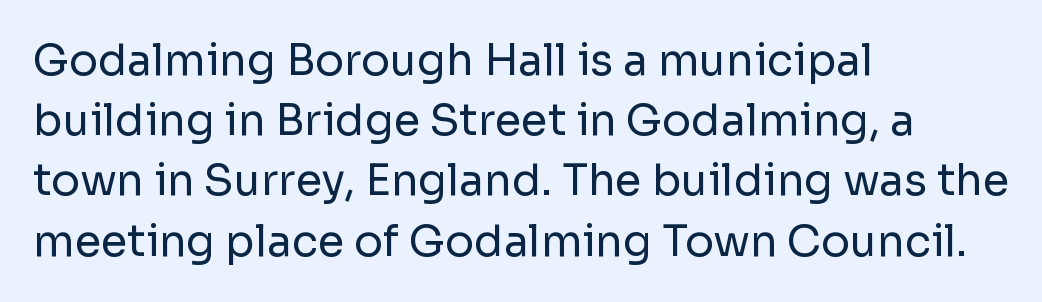
{"serif": "no", "italic": "no", "bold": "no", "weight": "regular", "width": "normal", "stroke_contrast": "low", "x_height": "medium", "monospaced": "no", "underline": "no", "align": "left", "line_spacing": "normal", "line_spacing_ratio": 1.4, "letter_spacing": "normal", "letter_spacing_em": 0.0, "glyph_px": 43}
